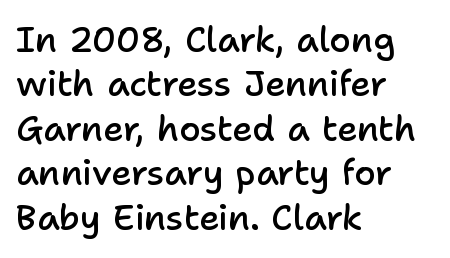
Q: Is the text bold? A: Semi-bold.
Q: Is the text italic (slanted)? A: No, it is upright.
Q: Is the typeface a serif or a sans-serif typeface? A: Sans-serif.
Q: Is the text underlined? A: No.
Q: How is the paragraph aligned? A: Left-aligned.
Q: Is the spacing between letters normal or unusually wide? A: Normal.
Q: Is the spacing between lines tight, normal or loose? A: Normal.
Q: Width (condensed, normal, or wide)? A: Normal.
Q: Stroke contrast? A: Low.
Q: x-height? A: Medium.
Q: Monospaced? A: No.
